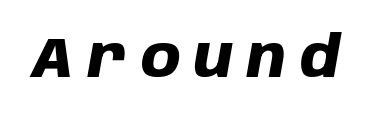
Q: Is the text bold? A: Yes.
Q: Is the text italic (slanted)? A: Yes, it leans right by about 10 degrees.
Q: Is the text underlined? A: No.
Q: Is the spacing between letters normal or unusually wide? A: Unusually wide.
Q: Width (condensed, normal, or wide)? A: Normal.
Q: Stroke contrast? A: Low.
Q: x-height? A: Large.
Q: Monospaced? A: No.
